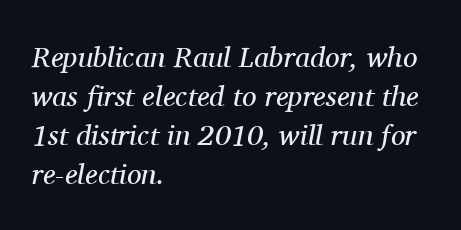
Standard letterfit; no display-style spreading of the glyphs. It's the slanting kind of type. Regarding leading, the lines here are spaced in the standard way. The face looks like a standard text weight, possibly lighter.
